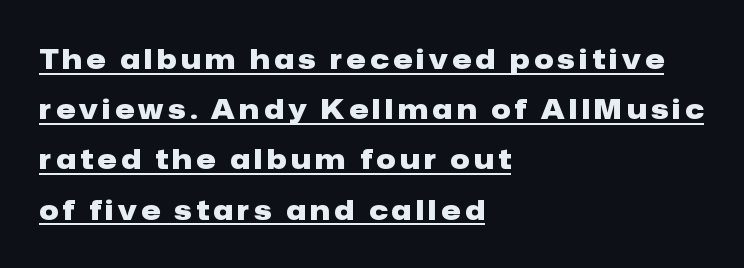
The image shows 27 px bold type, upright; set left-aligned, line spacing 1.86x, underlined.
